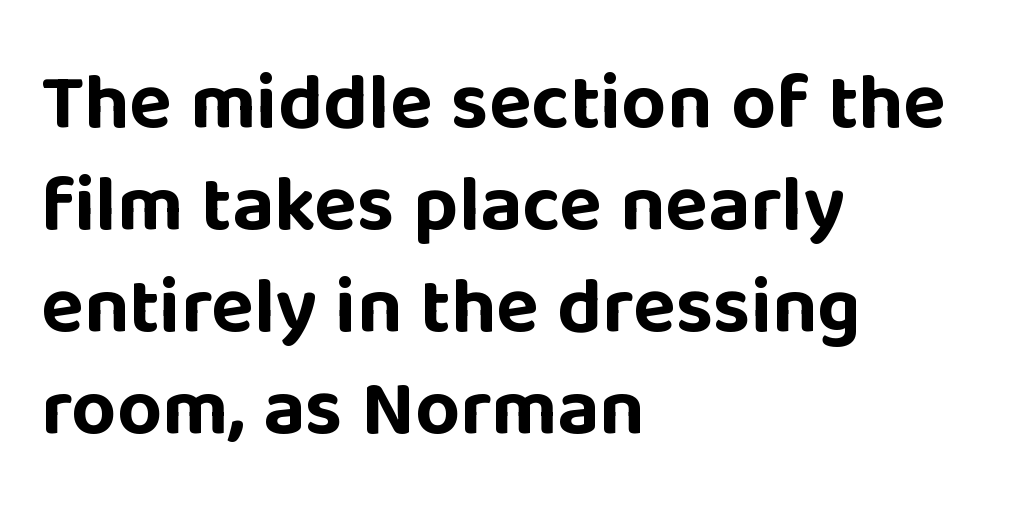
The image shows 79 px bold sans-serif type, upright; set left-aligned, normal line spacing (1.29x), normal letter spacing, not underlined; low stroke contrast and a large x-height.
